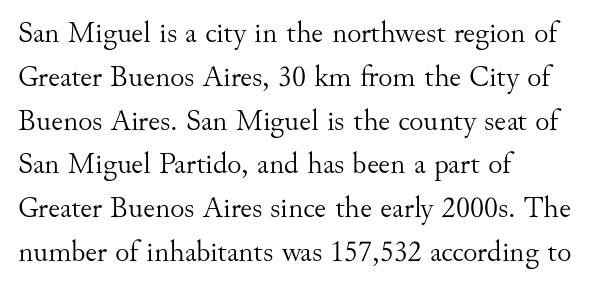
Line starts are locked; line ends wander. Is the stroke heavy? The answer is a plain regular-or-lighter. The font's upright variant was chosen for this text. No extra tracking has been applied to these lines. This sample has the flowing, uneven cadence of proportional lettering. Regarding leading, the lines here are spaced in the standard way.
